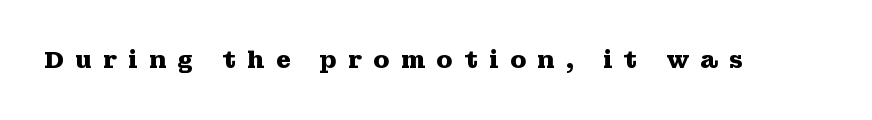
Q: Is the text bold? A: Yes.
Q: Is the text italic (slanted)? A: No, it is upright.
Q: Is the text underlined? A: No.
Q: Is the spacing between letters normal or unusually wide? A: Unusually wide.
